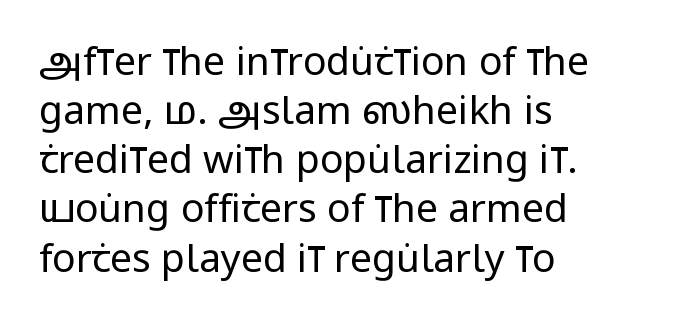
The lettering stays uniformly vertical, giving the passage a roman look. Has an underline been added? It has not. In terms of letterform style, serifs are entirely absent. Look at the tracking — it's just the regular setting, nothing added. The passage is arranged the way most books set body copy — flush left.
